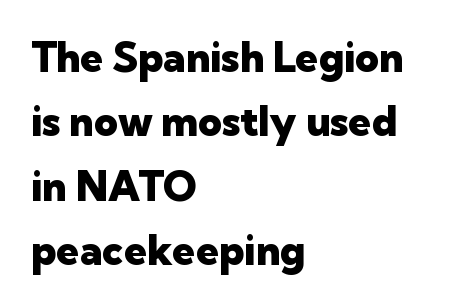
The image shows 41 px heavy sans-serif type, upright; set left-aligned, normal line spacing (1.57x), normal letter spacing, not underlined; low stroke contrast and a medium x-height.
